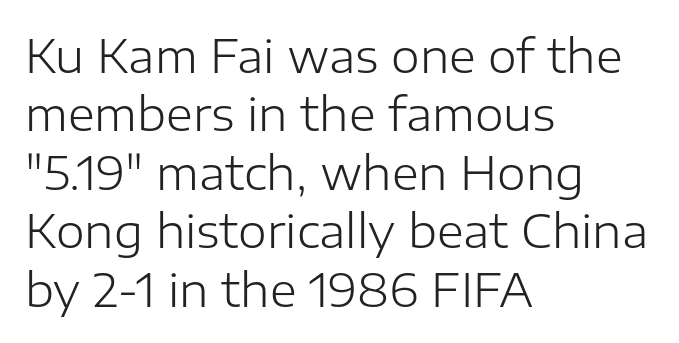
{"serif": "no", "italic": "no", "bold": "no", "weight": "light", "width": "normal", "stroke_contrast": "low", "x_height": "medium", "monospaced": "no", "underline": "no", "align": "left", "line_spacing": "normal", "line_spacing_ratio": 1.27, "letter_spacing": "normal", "letter_spacing_em": 0.0, "glyph_px": 46}
